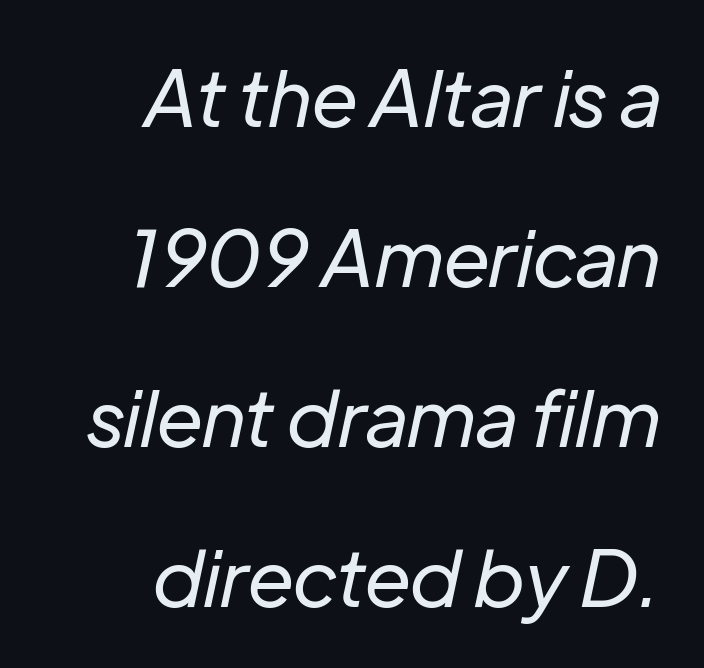
Q: Is the text bold? A: No.
Q: Is the text italic (slanted)? A: Yes, it leans right by about 12 degrees.
Q: Is the text underlined? A: No.
Q: How is the paragraph aligned? A: Right-aligned.
Q: Is the spacing between letters normal or unusually wide? A: Normal.
Q: Is the spacing between lines tight, normal or loose? A: Loose.
Q: Width (condensed, normal, or wide)? A: Normal.
Q: Stroke contrast? A: Low.
Q: x-height? A: Medium.
Q: Monospaced? A: No.
